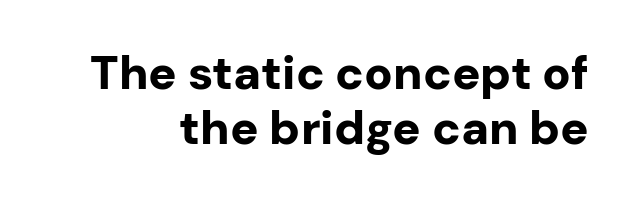
{"serif": "no", "italic": "no", "bold": "yes", "weight": "bold", "width": "normal", "stroke_contrast": "low", "x_height": "medium", "monospaced": "no", "underline": "no", "align": "right", "line_spacing_ratio": 1.17, "letter_spacing": "normal", "letter_spacing_em": 0.0, "glyph_px": 47}
